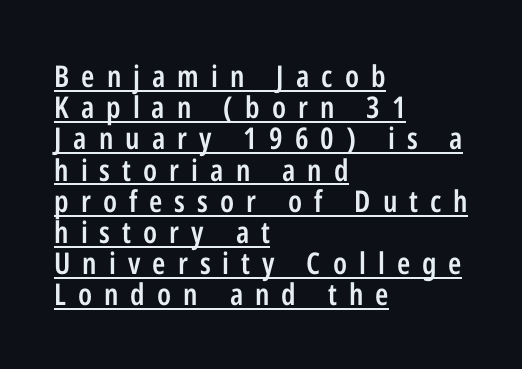
The image shows 30 px semibold, condensed sans-serif type, upright; set left-aligned, tight line spacing (1.04x), unusually wide letter spacing (+0.4 em), underlined; low stroke contrast and a medium x-height.
